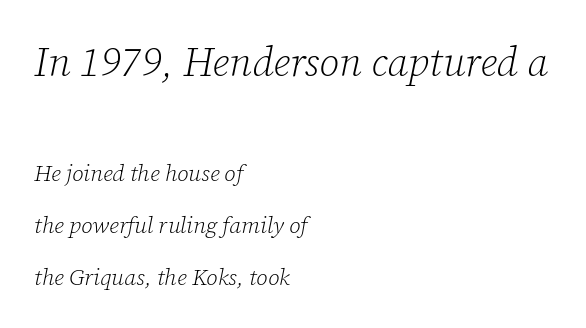
The rendering keeps characters at their native spacing. Caption: upper text group enlarged, lower text group reduced. Varying glyph widths throughout — classic text-font behaviour. These lines stand farther apart than default settings would place them. Short and long lines alike share a common starting point at left.
